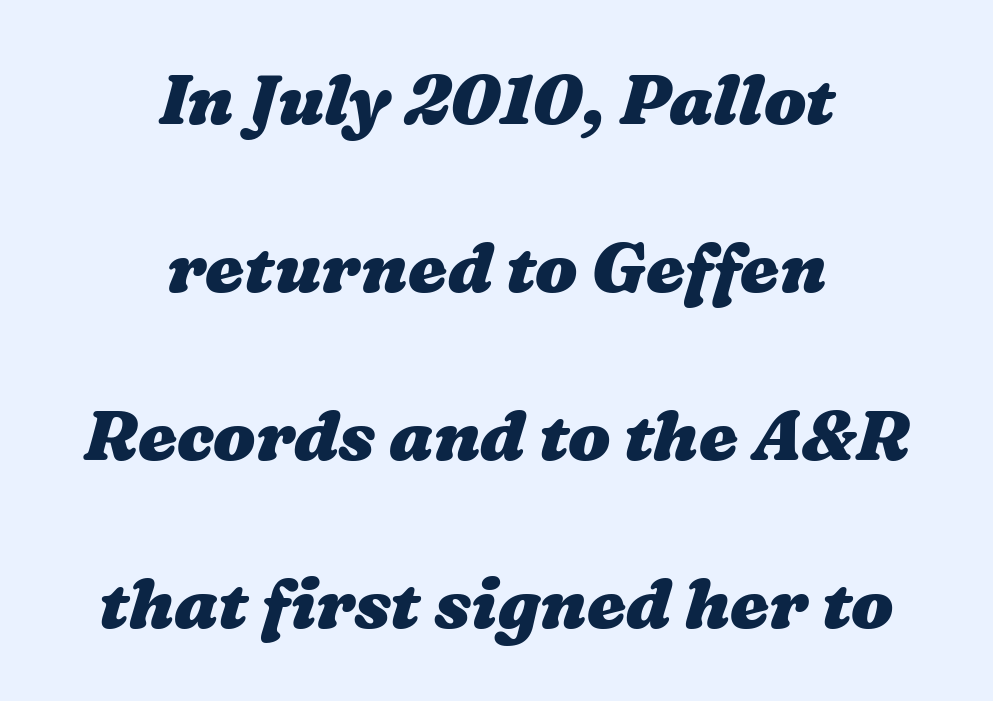
The image shows 70 px heavy, wide type; set centered, loose line spacing (2.4x), normal letter spacing, not underlined; medium stroke contrast and a medium x-height.
